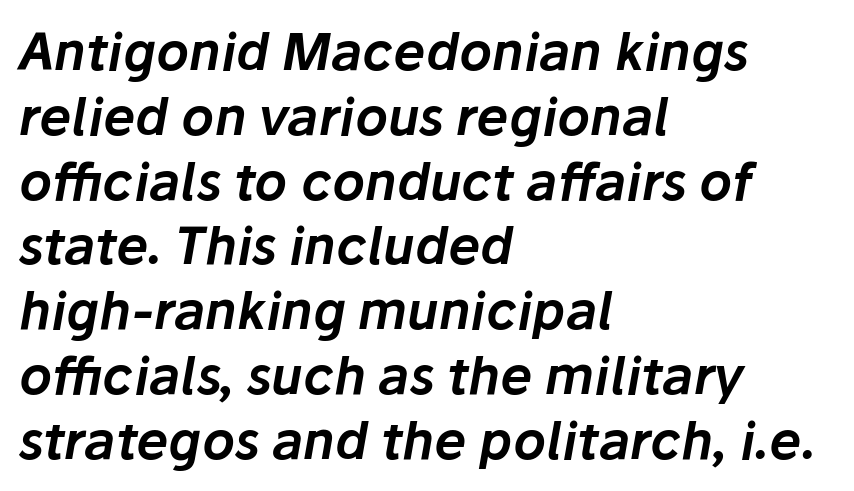
{"italic": "yes", "lean": "right", "slant_degrees": 10, "width": "normal", "stroke_contrast": "low", "x_height": "medium", "monospaced": "no", "underline": "no", "align": "left", "line_spacing": "normal", "line_spacing_ratio": 1.27, "letter_spacing": "normal", "letter_spacing_em": 0.0, "glyph_px": 51}
